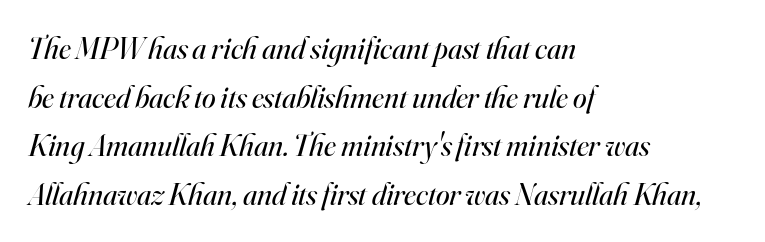
{"serif": "yes", "italic": "yes", "lean": "right", "slant_degrees": 16, "bold": "no", "weight": "regular", "width": "normal", "stroke_contrast": "high", "x_height": "small", "monospaced": "no", "underline": "no", "align": "left", "line_spacing": "normal", "line_spacing_ratio": 1.57, "letter_spacing": "normal", "letter_spacing_em": 0.0, "glyph_px": 31}
